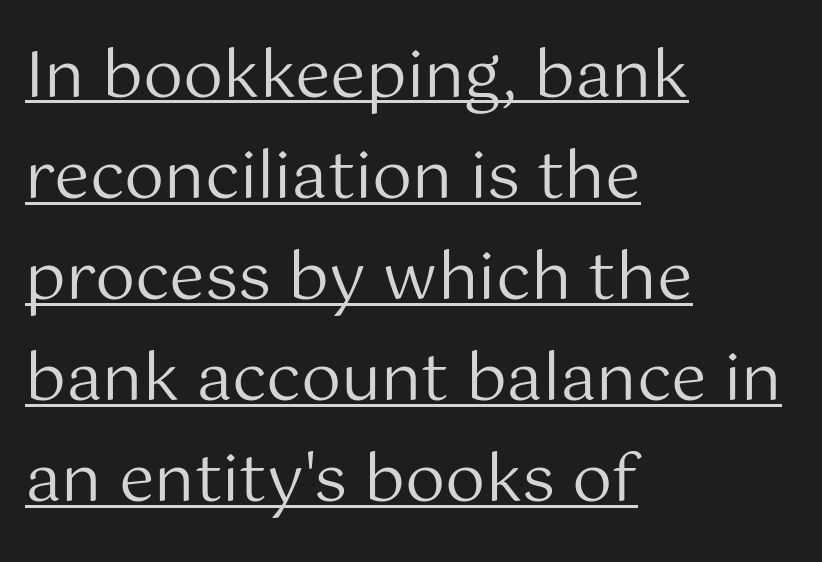
The image shows 64 px regular-weight sans-serif type, upright; set left-aligned, normal line spacing (1.58x), normal letter spacing, underlined; medium stroke contrast and a medium x-height.
